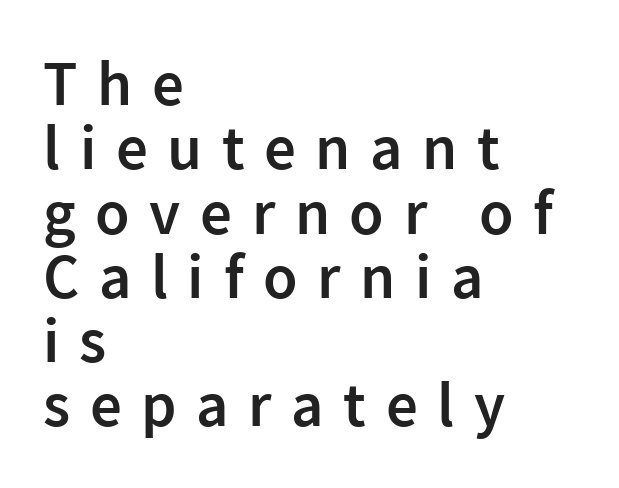
The image shows 63 px semibold sans-serif type, upright; set left-aligned, tight line spacing (1.02x), unusually wide letter spacing (+0.31 em), not underlined; low stroke contrast and a medium x-height.
